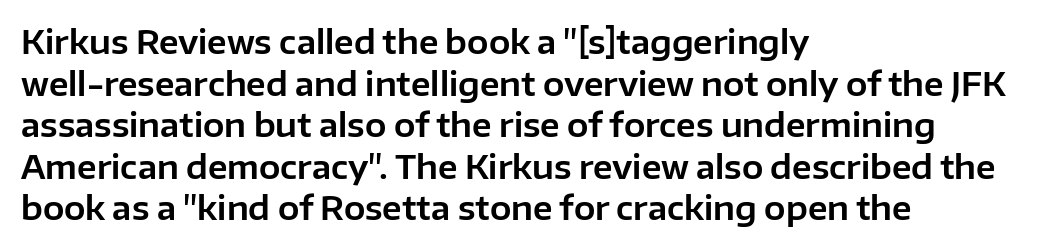
These lines were composed using upright roman letters. The horizontal fit of the characters is conventional and even. The rows are spaced the way most documents space them. Rule under the text: the space is simply empty. This sample has the flowing, uneven cadence of proportional lettering.
